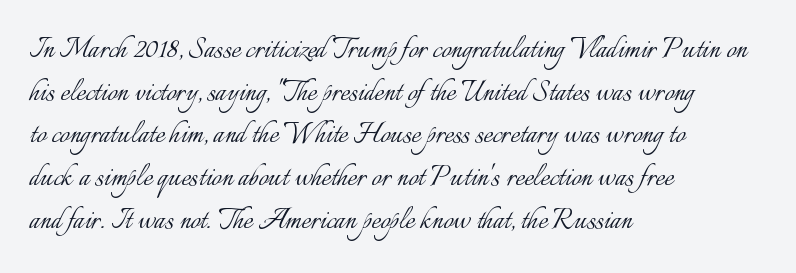
{"bold": "no", "weight": "light", "width": "normal", "stroke_contrast": "low", "x_height": "small", "monospaced": "no", "underline": "no", "align": "left", "line_spacing_ratio": 1.22, "letter_spacing": "normal", "letter_spacing_em": 0.0, "glyph_px": 35}
